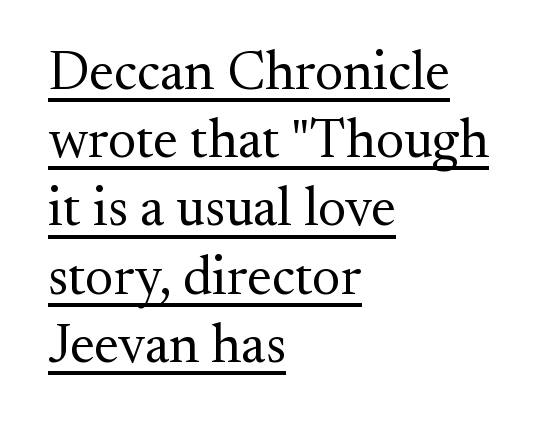
Q: Is the text bold? A: No.
Q: Is the text italic (slanted)? A: No, it is upright.
Q: Is the typeface a serif or a sans-serif typeface? A: Serif.
Q: Is the text underlined? A: Yes.
Q: How is the paragraph aligned? A: Left-aligned.
Q: Is the spacing between letters normal or unusually wide? A: Normal.
Q: Width (condensed, normal, or wide)? A: Normal.
Q: Stroke contrast? A: Medium.
Q: x-height? A: Small.
Q: Monospaced? A: No.
